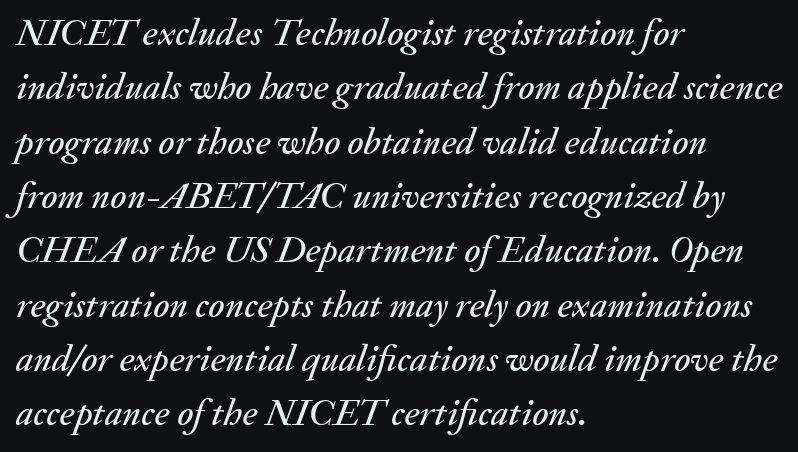
Q: Is the text italic (slanted)? A: Yes, it leans right by about 20 degrees.
Q: Is the text underlined? A: No.
Q: How is the paragraph aligned? A: Left-aligned.
Q: Is the spacing between letters normal or unusually wide? A: Normal.
Q: Is the spacing between lines tight, normal or loose? A: Normal.
Q: Width (condensed, normal, or wide)? A: Normal.
Q: Stroke contrast? A: Medium.
Q: x-height? A: Small.
Q: Monospaced? A: No.
